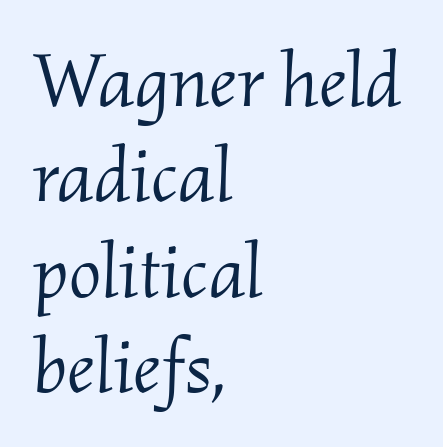
{"serif": "yes", "italic": "yes", "lean": "right", "slant_degrees": 2, "bold": "no", "weight": "light", "width": "normal", "stroke_contrast": "medium", "x_height": "small", "monospaced": "no", "underline": "no", "align": "left", "line_spacing_ratio": 1.24, "letter_spacing": "normal", "letter_spacing_em": 0.0, "glyph_px": 77}
